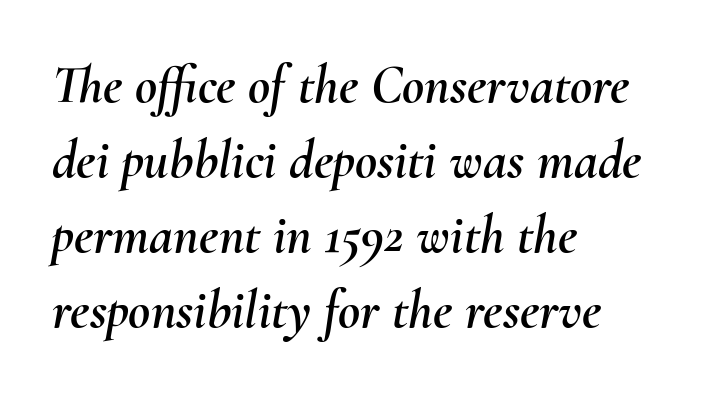
The image shows 54 px text type, italic (leaning right); set left-aligned, normal line spacing (1.39x), normal letter spacing, not underlined; medium stroke contrast and a small x-height.
